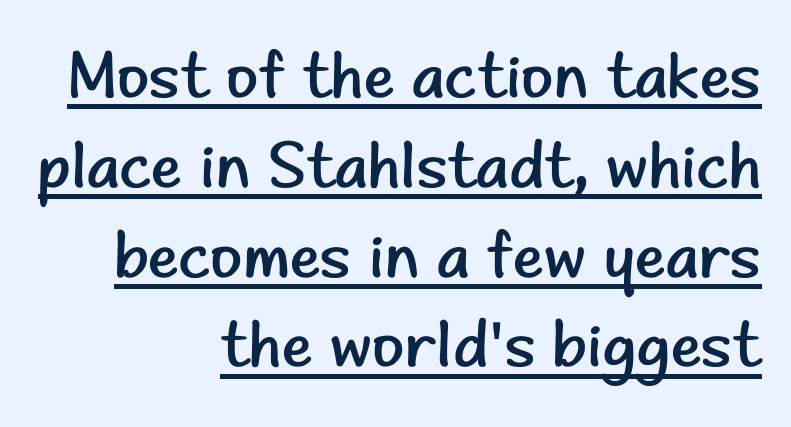
Q: Is the text bold? A: No.
Q: Is the text italic (slanted)? A: No, it is upright.
Q: Is the typeface a serif or a sans-serif typeface? A: Sans-serif.
Q: Is the text underlined? A: Yes.
Q: How is the paragraph aligned? A: Right-aligned.
Q: Is the spacing between letters normal or unusually wide? A: Normal.
Q: Is the spacing between lines tight, normal or loose? A: Normal.
Q: Width (condensed, normal, or wide)? A: Normal.
Q: Stroke contrast? A: Low.
Q: x-height? A: Small.
Q: Monospaced? A: No.
